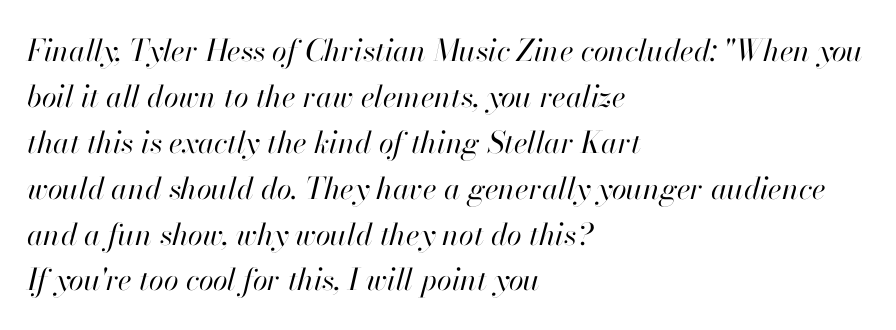
Inter-character spacing is left at the font's built-in metrics. The rendering anchors every line to the left-hand side. Compared with a typical body face, this is equally light or lighter still. Looking at the ascenders, they clearly lean. Is there much room between lines? A standard amount, neither cramped nor airy. Quick note: underline off.
